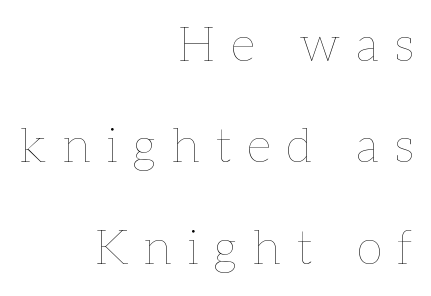
A flush-right, rag-left setting is used for this passage. Vertical spacing — loose. The letters are spread apart with noticeably loose tracking. The strip under each line holds only bare page. Posture: upright roman. Each letter keeps its own natural width here, so spacing adapts to shape.
